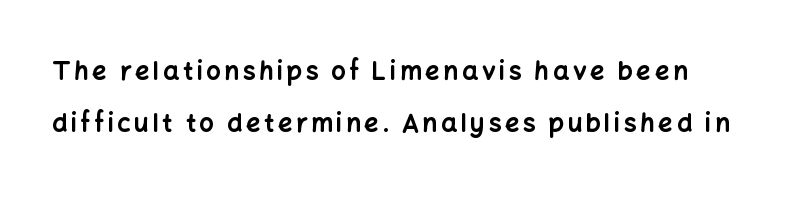
Q: Is the text bold? A: Yes.
Q: Is the text italic (slanted)? A: No, it is upright.
Q: Is the text underlined? A: No.
Q: Is the spacing between lines tight, normal or loose? A: Loose.
